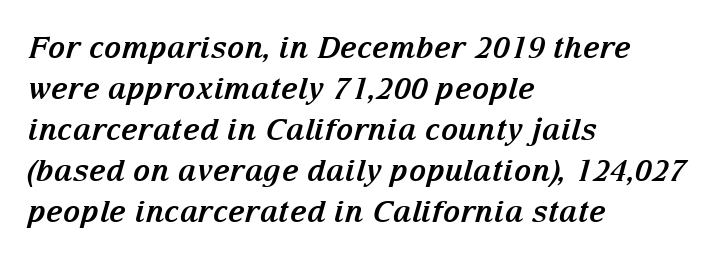
No extra tracking has been applied to these lines. Serifs: yes, visible at the terminals of the letterforms. The text carries the slant typical of an italic or oblique font. This block has exactly the height ordinary leading produces.
